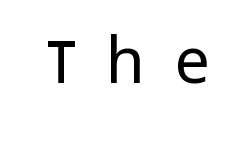
The image shows 63 px light sans-serif type, upright; set unusually wide letter spacing (+0.49 em), not underlined; low stroke contrast and a medium x-height.
